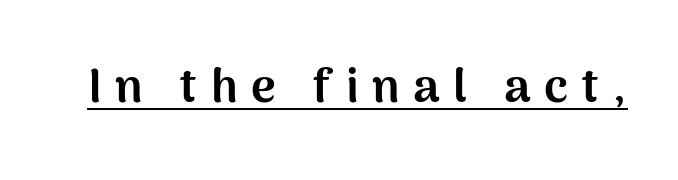
The string is rendered with underlining switched on. Does the type have serifs? No, each stem ends abruptly. The letters advance in unequal steps, a hallmark of proportional type. Each glyph is drawn with heavy, bold strokes.
